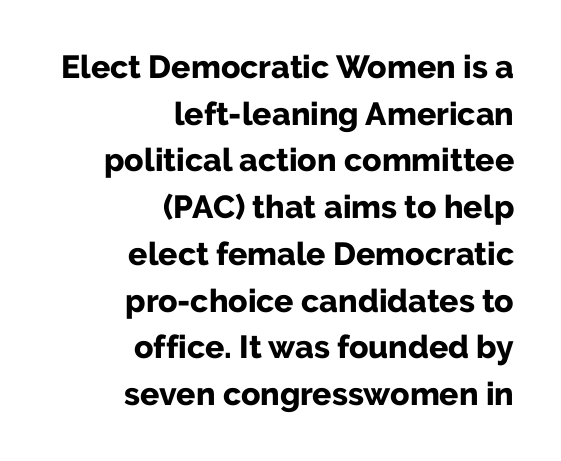
{"serif": "no", "italic": "no", "bold": "yes", "weight": "bold", "width": "normal", "stroke_contrast": "low", "x_height": "medium", "monospaced": "no", "underline": "no", "align": "right", "line_spacing": "normal", "line_spacing_ratio": 1.46, "letter_spacing": "normal", "letter_spacing_em": 0.0, "glyph_px": 32}
